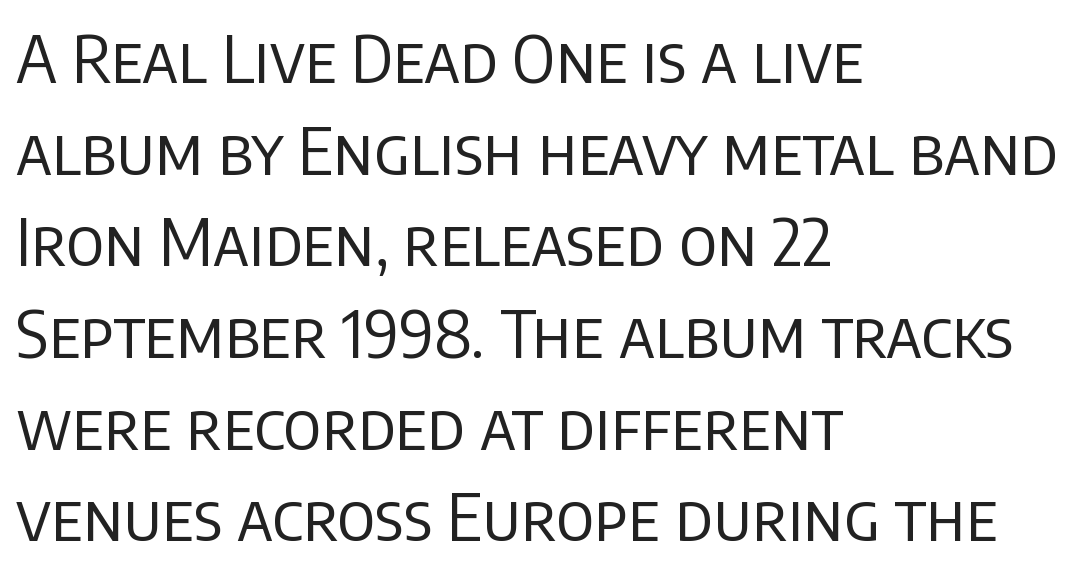
The image shows 65 px regular-weight sans-serif type, upright; set left-aligned, normal line spacing (1.41x), normal letter spacing, not underlined; low stroke contrast and a large x-height.
